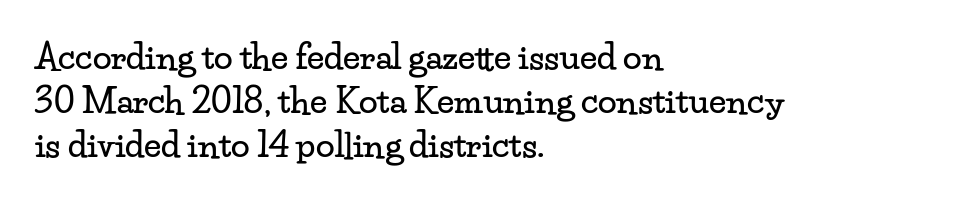
Baseline-to-baseline distance is the conventional proportion of letter height. Here the glyphs are tracked normally, forming tight word shapes. Tall strokes in this sample are plumb rather than angled. Underline: absent. Note: serifs present on the glyphs.
